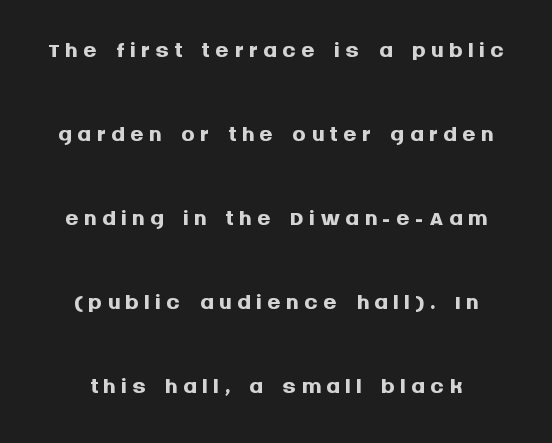
{"serif": "no", "italic": "no", "bold": "yes", "weight": "semibold", "width": "normal", "stroke_contrast": "medium", "x_height": "large", "monospaced": "no", "underline": "no", "align": "center", "line_spacing": "loose", "line_spacing_ratio": 2.47, "glyph_px": 34}
